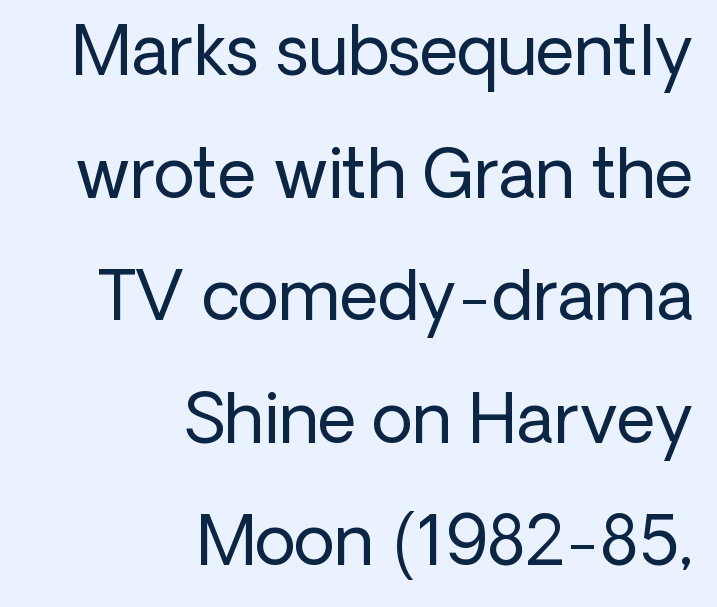
{"serif": "no", "italic": "no", "bold": "no", "weight": "regular", "width": "normal", "stroke_contrast": "low", "x_height": "medium", "monospaced": "no", "underline": "no", "align": "right", "line_spacing_ratio": 1.83, "letter_spacing": "normal", "letter_spacing_em": 0.0, "glyph_px": 67}
